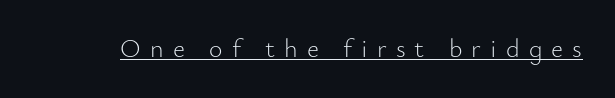
Q: Is the text bold? A: No.
Q: Is the text italic (slanted)? A: No, it is upright.
Q: Is the text underlined? A: Yes.
Q: Is the spacing between letters normal or unusually wide? A: Unusually wide.
